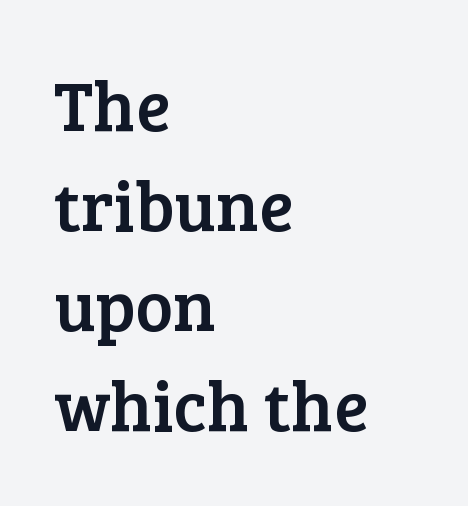
Q: Is the text italic (slanted)? A: No, it is upright.
Q: Is the typeface a serif or a sans-serif typeface? A: Serif.
Q: Is the text underlined? A: No.
Q: How is the paragraph aligned? A: Left-aligned.
Q: Is the spacing between letters normal or unusually wide? A: Normal.
Q: Is the spacing between lines tight, normal or loose? A: Normal.
Q: Width (condensed, normal, or wide)? A: Normal.
Q: Stroke contrast? A: Low.
Q: x-height? A: Medium.
Q: Monospaced? A: No.
